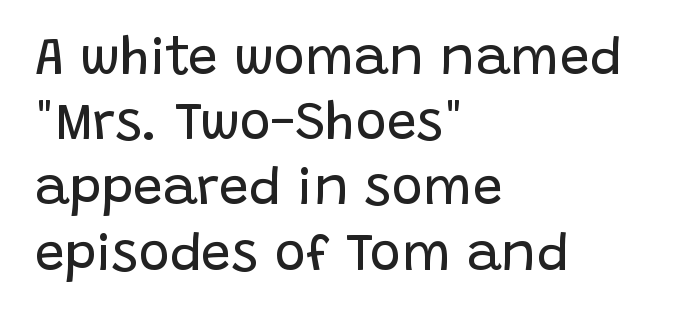
The image shows 53 px regular-weight sans-serif type, upright; set left-aligned, line spacing 1.23x, normal letter spacing, not underlined; low stroke contrast and a large x-height.
